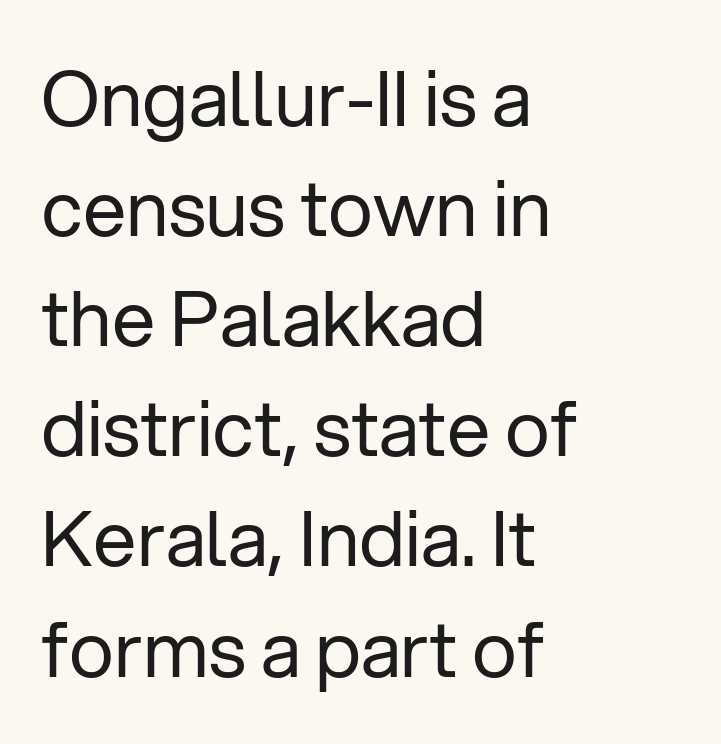
Plain, unruled lines of type. Caption: face not bold, strokes unweighted. It's the straight-up-and-down kind of type. Does the copy run flush right? No — it runs flush left. Proportional: the letters do not fall into vertical columns.
